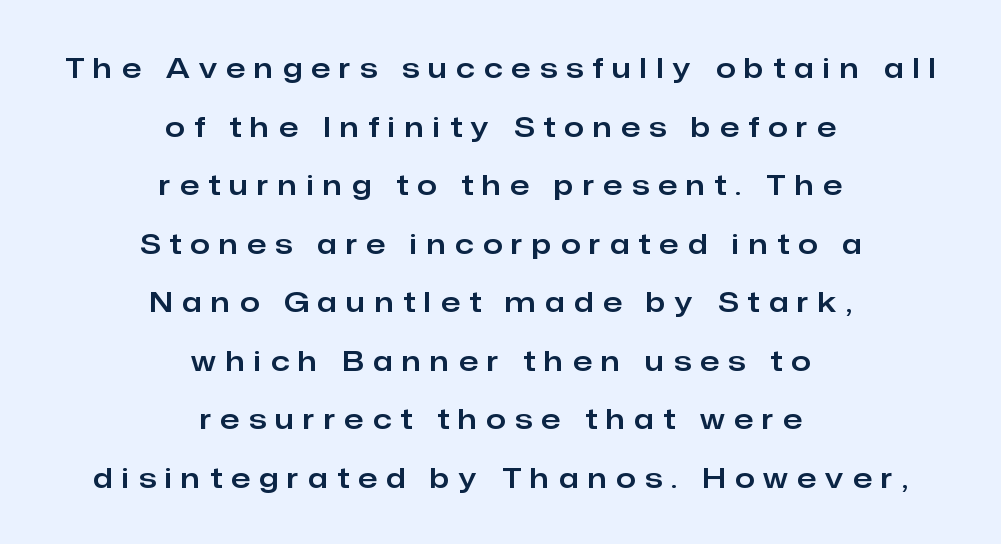
{"serif": "no", "italic": "no", "width": "normal", "stroke_contrast": "low", "x_height": "medium", "monospaced": "no", "underline": "no", "align": "center", "line_spacing": "loose", "line_spacing_ratio": 2.09, "letter_spacing": "wide", "letter_spacing_em": 0.34, "glyph_px": 28}
